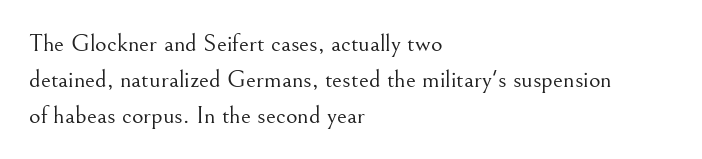
The image shows 25 px text type, upright; set left-aligned, normal line spacing (1.44x), normal letter spacing, not underlined.
